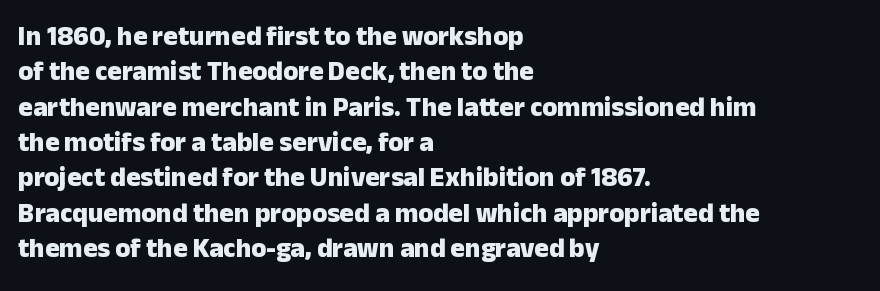
{"italic": "no", "bold": "yes", "underline": "no", "align": "left", "line_spacing": "normal", "line_spacing_ratio": 1.31, "letter_spacing": "normal", "letter_spacing_em": 0.0, "glyph_px": 27}
